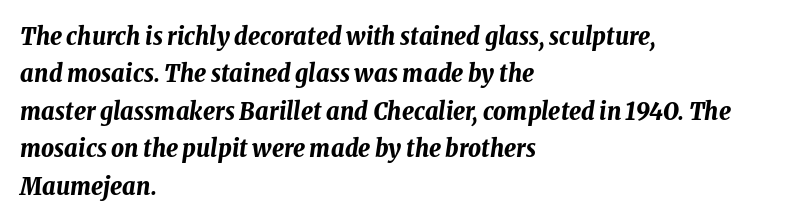
Q: Is the text bold? A: Yes.
Q: Is the text italic (slanted)? A: Yes, it leans right by about 8 degrees.
Q: Is the text underlined? A: No.
Q: How is the paragraph aligned? A: Left-aligned.
Q: Is the spacing between letters normal or unusually wide? A: Normal.
Q: Is the spacing between lines tight, normal or loose? A: Normal.
